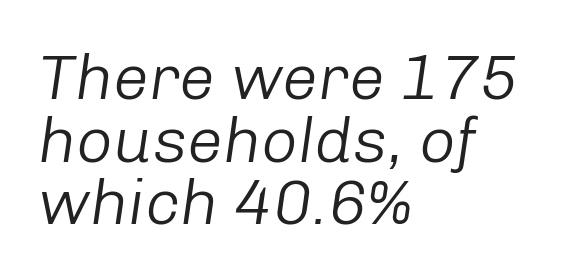
The image shows 64 px light type, italic (leaning right); set left-aligned, tight line spacing (0.98x), normal letter spacing, not underlined; low stroke contrast and a medium x-height.
